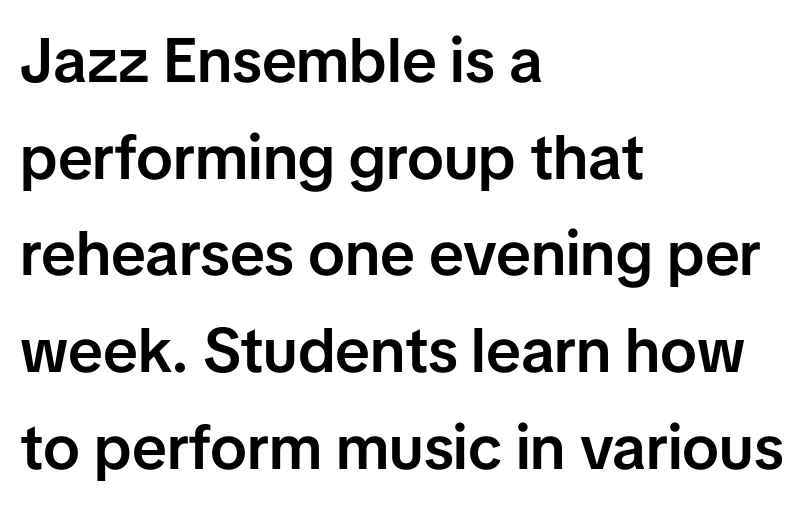
{"serif": "no", "italic": "no", "bold": "semi", "weight": "semibold", "width": "normal", "stroke_contrast": "low", "x_height": "medium", "monospaced": "no", "underline": "no", "align": "left", "line_spacing": "normal", "line_spacing_ratio": 1.56, "letter_spacing": "normal", "letter_spacing_em": 0.0, "glyph_px": 62}
